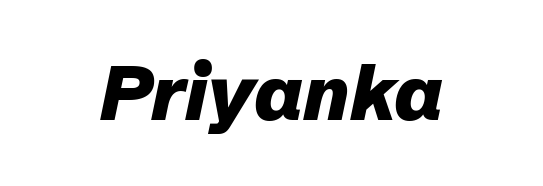
Tracking here is standard; glyphs follow each other at the usual distance. The letters are slanted; this is an italic face. You could not count columns in this text — the font is proportionally spaced. Does the weight exceed regular? Yes, all the way to bold.
